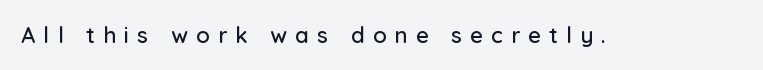
The specimen reads as upright at a glance. Characters follow at a spacing far wider than the type designer built in. The foot of each line stays bare and open.
